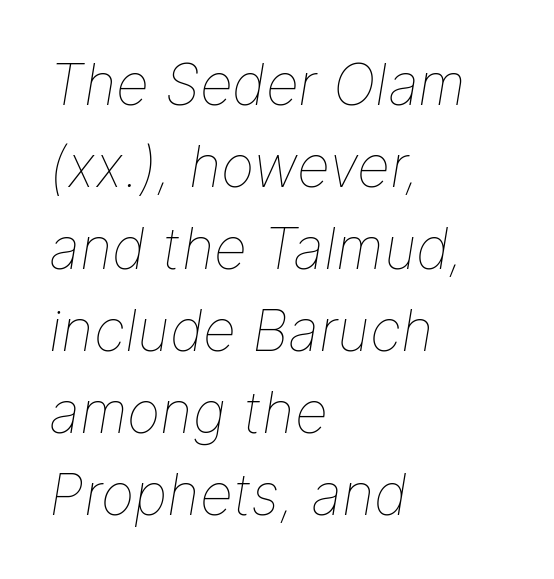
{"italic": "yes", "lean": "right", "slant_degrees": 9, "bold": "no", "weight": "thin", "width": "normal", "stroke_contrast": "low", "x_height": "medium", "monospaced": "no", "underline": "no", "align": "left", "line_spacing": "normal", "line_spacing_ratio": 1.44, "letter_spacing": "normal", "letter_spacing_em": 0.0, "glyph_px": 57}
